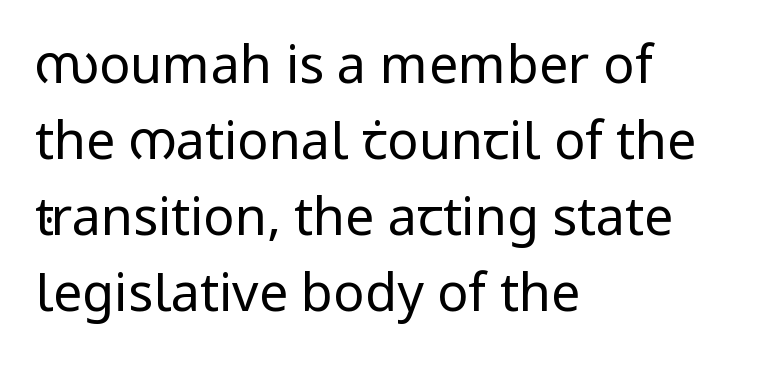
{"serif": "no", "italic": "no", "bold": "no", "weight": "regular", "width": "normal", "stroke_contrast": "low", "x_height": "medium", "monospaced": "no", "underline": "no", "align": "left", "line_spacing": "normal", "line_spacing_ratio": 1.46, "letter_spacing": "normal", "letter_spacing_em": 0.0, "glyph_px": 52}
